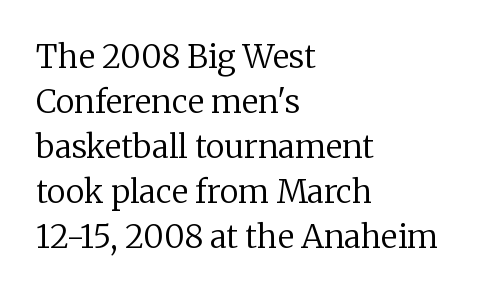
Is the stroke heavy? The answer is a plain regular-or-lighter. Ascenders rise straight up at ninety degrees. The horizontal fit of the characters is conventional and even. The passage shown is typeset with a serif family. Does the leading feel generous? No, just average.
